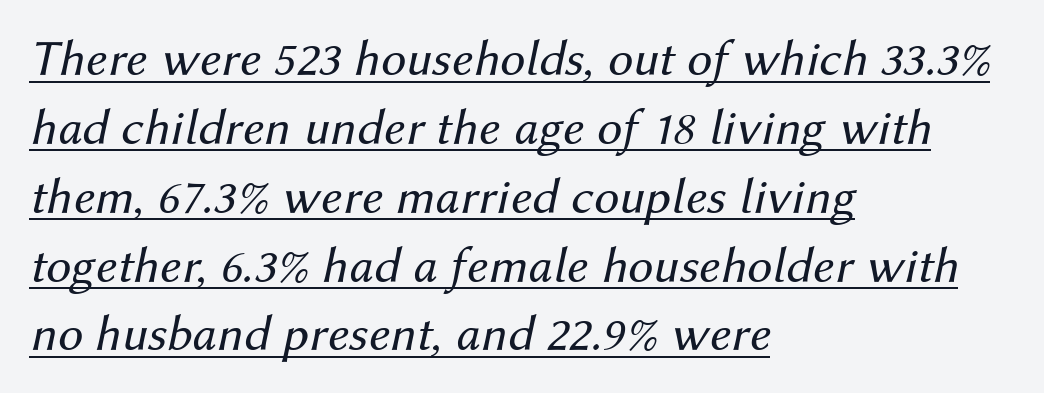
The image shows 51 px regular-weight type, italic (leaning right); set left-aligned, normal line spacing (1.35x), normal letter spacing, underlined; medium stroke contrast and a medium x-height.
